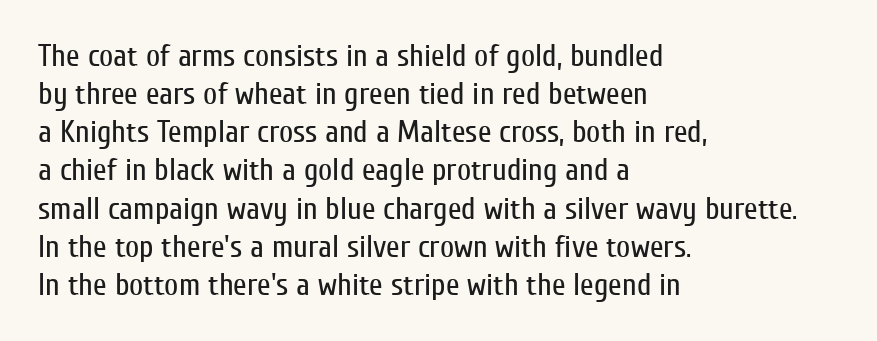
Q: Is the text bold? A: No.
Q: Is the text italic (slanted)? A: No, it is upright.
Q: Is the typeface a serif or a sans-serif typeface? A: Sans-serif.
Q: Is the text underlined? A: No.
Q: How is the paragraph aligned? A: Left-aligned.
Q: Is the spacing between letters normal or unusually wide? A: Normal.
Q: Width (condensed, normal, or wide)? A: Condensed.
Q: Stroke contrast? A: Low.
Q: x-height? A: Medium.
Q: Monospaced? A: No.
